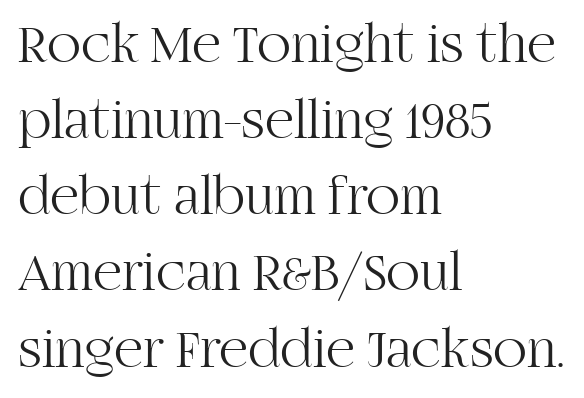
{"serif": "yes", "italic": "no", "bold": "no", "weight": "light", "width": "normal", "stroke_contrast": "high", "x_height": "large", "monospaced": "no", "underline": "no", "align": "left", "line_spacing": "normal", "line_spacing_ratio": 1.36, "letter_spacing": "normal", "letter_spacing_em": 0.0, "glyph_px": 56}
